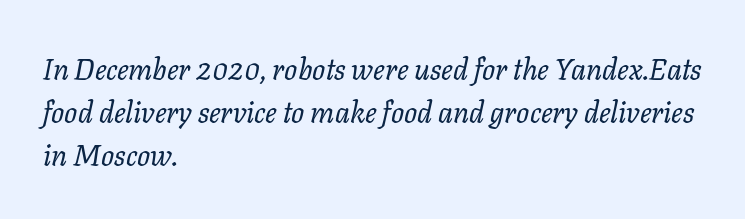
Tracking here is standard; glyphs follow each other at the usual distance. The gap between lines stays unmarked. Stroke thickness stays within the range of a standard reading face or lighter. Typeset ragged right — the left edge is the straight one. Is there much room between lines? A standard amount, neither cramped nor airy.
